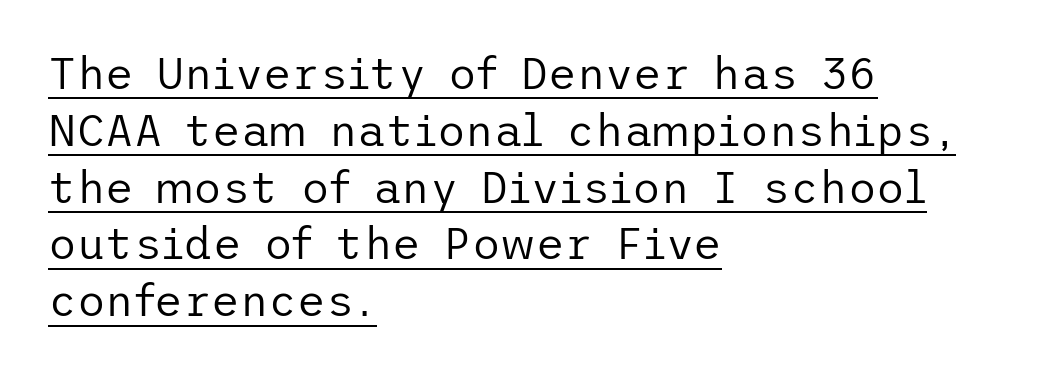
Each stroke keeps to a modest, everyday thickness or less. Every stem runs plumb, perpendicular to the baseline. Observe the ordinary spacing: letters are neighbours, not strangers. The ragged edge is on the right, which tells us the setting is flush left. If you measured baseline to baseline, you'd find a middling distance.
